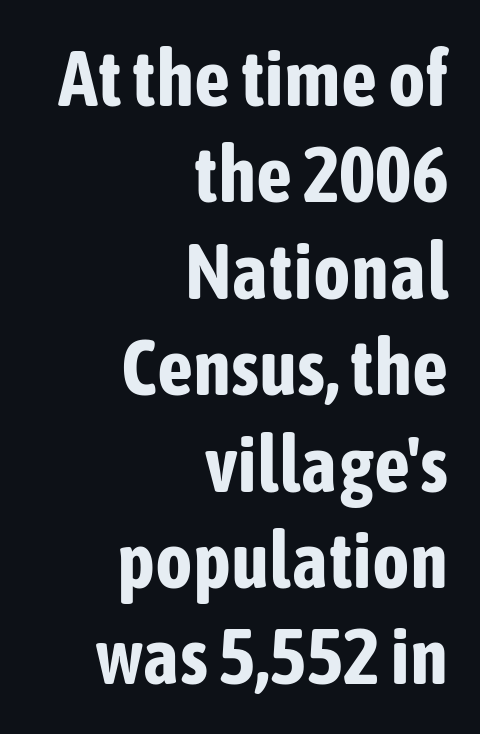
Q: Is the text bold? A: Yes.
Q: Is the text italic (slanted)? A: No, it is upright.
Q: Is the typeface a serif or a sans-serif typeface? A: Sans-serif.
Q: Is the text underlined? A: No.
Q: How is the paragraph aligned? A: Right-aligned.
Q: Is the spacing between letters normal or unusually wide? A: Normal.
Q: Width (condensed, normal, or wide)? A: Condensed.
Q: Stroke contrast? A: Low.
Q: x-height? A: Medium.
Q: Monospaced? A: No.
